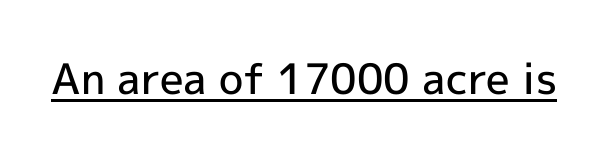
{"serif": "no", "italic": "no", "bold": "semi", "weight": "semibold", "width": "normal", "x_height": "medium", "monospaced": "no", "underline": "yes", "letter_spacing": "normal", "letter_spacing_em": 0.0, "glyph_px": 42}
